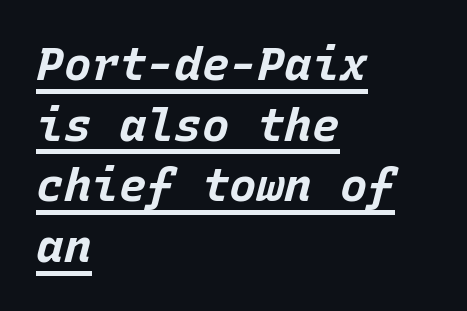
{"italic": "yes", "lean": "right", "slant_degrees": 15, "bold": "yes", "weight": "bold", "width": "normal", "stroke_contrast": "low", "x_height": "large", "monospaced": "yes", "underline": "yes", "align": "left", "line_spacing": "normal", "line_spacing_ratio": 1.32, "letter_spacing": "normal", "letter_spacing_em": 0.0, "glyph_px": 46}
